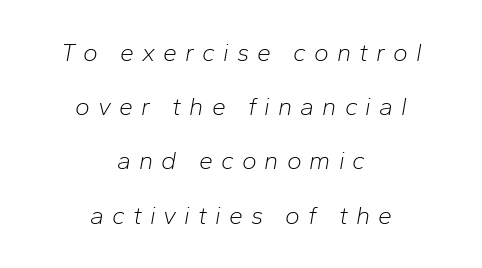
{"italic": "yes", "lean": "right", "slant_degrees": 10, "bold": "no", "underline": "no", "align": "center", "line_spacing": "loose", "line_spacing_ratio": 2.17, "letter_spacing": "wide", "letter_spacing_em": 0.32, "glyph_px": 25}
